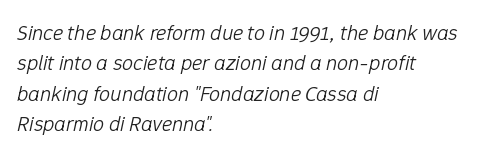
Q: Is the text bold? A: No.
Q: Is the text italic (slanted)? A: Yes, it leans right by about 12 degrees.
Q: Is the text underlined? A: No.
Q: How is the paragraph aligned? A: Left-aligned.
Q: Is the spacing between letters normal or unusually wide? A: Normal.
Q: Is the spacing between lines tight, normal or loose? A: Normal.
